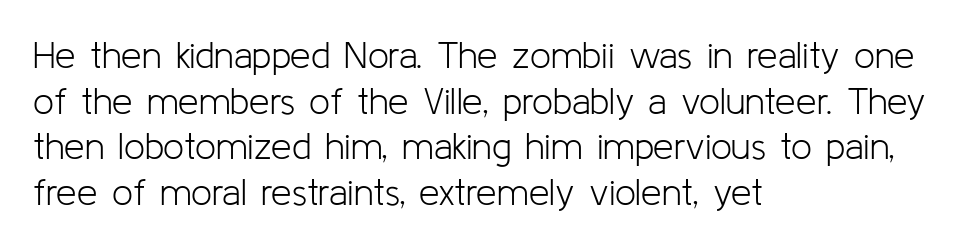
{"serif": "no", "italic": "no", "bold": "no", "weight": "light", "width": "normal", "stroke_contrast": "low", "x_height": "medium", "monospaced": "no", "underline": "no", "align": "left", "line_spacing_ratio": 1.23, "letter_spacing": "normal", "letter_spacing_em": 0.0, "glyph_px": 37}
